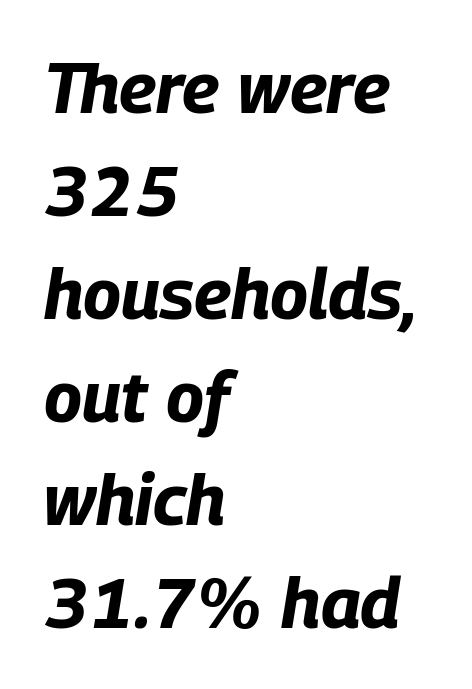
{"italic": "yes", "lean": "right", "slant_degrees": 9, "bold": "yes", "weight": "bold", "width": "condensed", "stroke_contrast": "low", "x_height": "large", "monospaced": "no", "underline": "no", "align": "left", "line_spacing": "normal", "line_spacing_ratio": 1.45, "letter_spacing": "normal", "letter_spacing_em": 0.0, "glyph_px": 71}
